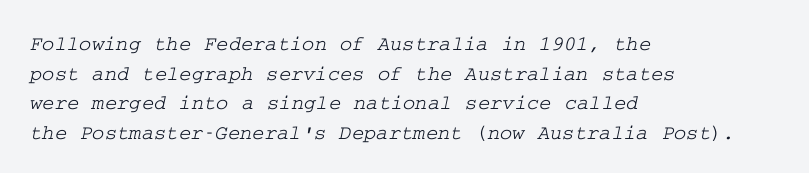
Check the space under the baseline: it is left empty. One glance says typical: line gaps are just what's usual. The rendering keeps characters at their native spacing. Horizontally, the lines are justified to the leading edge only.
